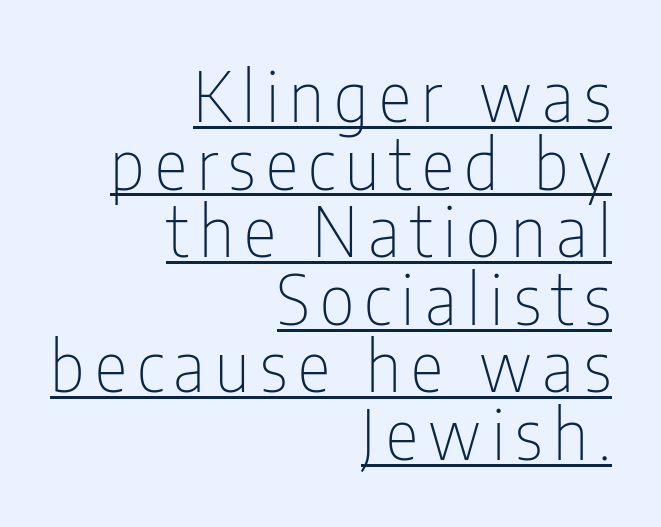
The image shows 69 px thin, condensed sans-serif type, upright; set right-aligned, tight line spacing (0.98x), underlined; low stroke contrast and a medium x-height.
